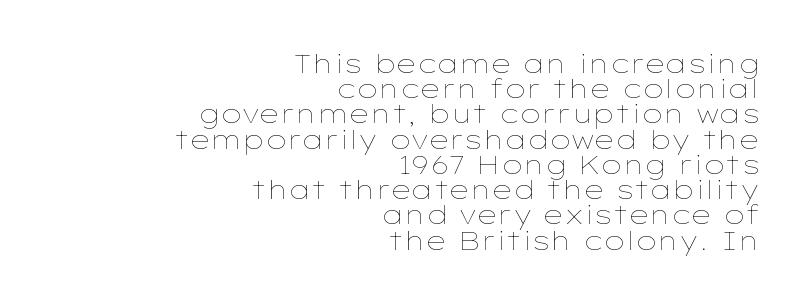
{"italic": "no", "bold": "no", "underline": "no", "align": "right", "line_spacing": "tight", "line_spacing_ratio": 0.97, "letter_spacing": "normal", "letter_spacing_em": 0.0, "glyph_px": 26}
